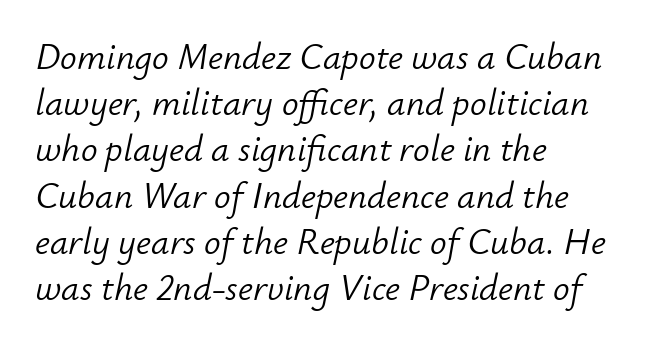
Q: Is the text bold? A: No.
Q: Is the text italic (slanted)? A: Yes, it leans right by about 12 degrees.
Q: Is the text underlined? A: No.
Q: How is the paragraph aligned? A: Left-aligned.
Q: Is the spacing between letters normal or unusually wide? A: Normal.
Q: Is the spacing between lines tight, normal or loose? A: Normal.
Q: Width (condensed, normal, or wide)? A: Normal.
Q: Stroke contrast? A: Low.
Q: x-height? A: Small.
Q: Monospaced? A: No.
